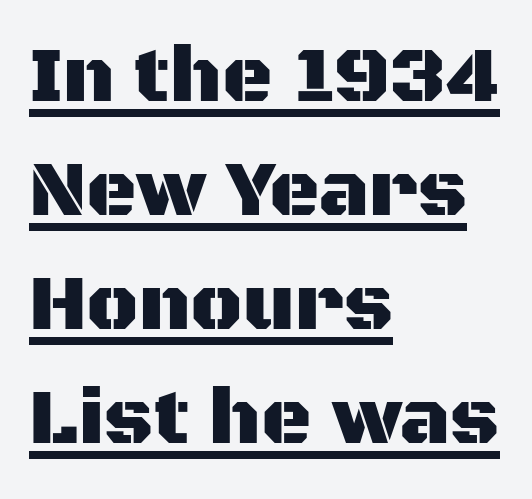
{"serif": "no", "italic": "no", "width": "normal", "stroke_contrast": "medium", "x_height": "large", "monospaced": "no", "underline": "yes", "align": "left", "line_spacing": "normal", "line_spacing_ratio": 1.46, "letter_spacing": "normal", "letter_spacing_em": 0.0, "glyph_px": 78}
